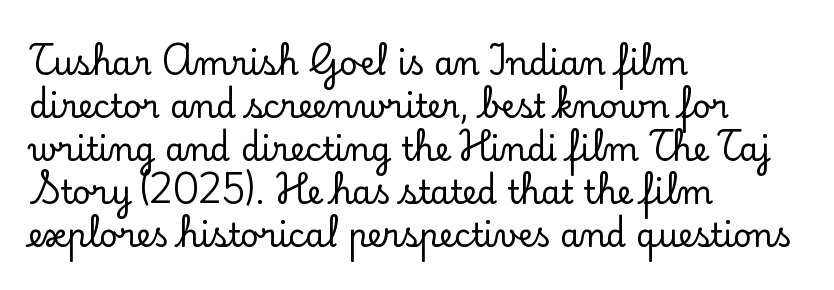
Q: Is the text italic (slanted)? A: No, it is upright.
Q: Is the typeface a serif or a sans-serif typeface? A: Serif.
Q: Is the text underlined? A: No.
Q: How is the paragraph aligned? A: Left-aligned.
Q: Is the spacing between letters normal or unusually wide? A: Normal.
Q: Is the spacing between lines tight, normal or loose? A: Normal.
Q: Width (condensed, normal, or wide)? A: Normal.
Q: Stroke contrast? A: Low.
Q: x-height? A: Small.
Q: Monospaced? A: No.
